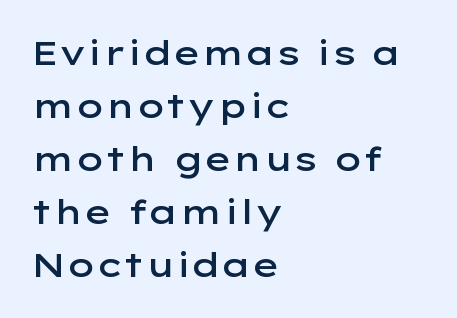
Note the varied advance widths — an 'i' is clearly narrower than an 'm'. The lines in this sample share a left origin and differ only in where they stop. The letters sit at their default tracking, neither squeezed nor spread. Only glyphs here, with clear space below each row.
